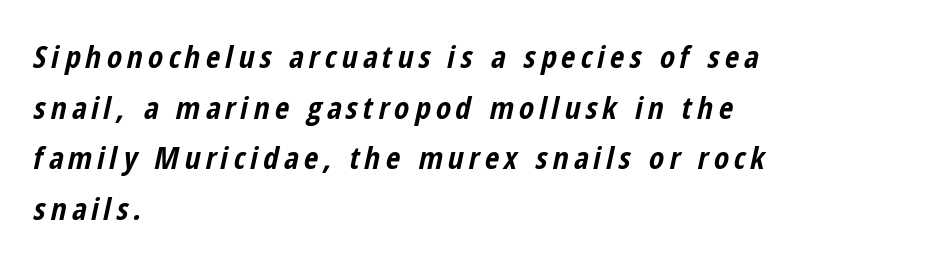
{"italic": "yes", "lean": "right", "slant_degrees": 12, "bold": "yes", "weight": "bold", "width": "condensed", "stroke_contrast": "low", "x_height": "medium", "monospaced": "no", "underline": "no", "align": "left", "line_spacing": "normal", "line_spacing_ratio": 1.63, "glyph_px": 31}
